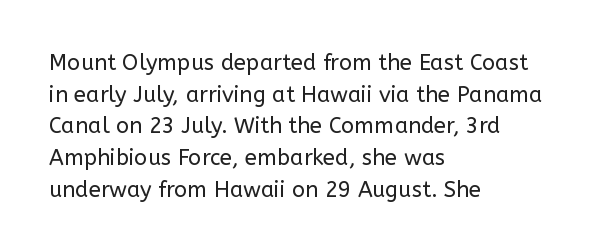
Ordinary non-slanted type is in use. Whoever set this chose a conventional vertical rhythm. Nothing unusual about the tracking: characters are spaced as the font intends. Every row of glyphs begins at an identical x-position on the left.
